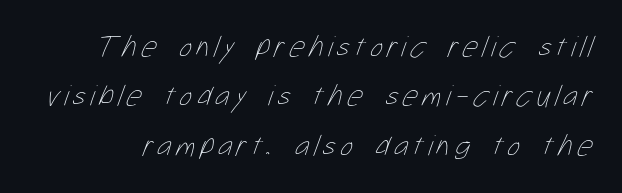
Plain, unruled lines of type. The leading is moderate, giving the passage an even texture. The rendering uses natural spacing where letterforms have individual widths. Unbolded letterforms with no extra heft.
